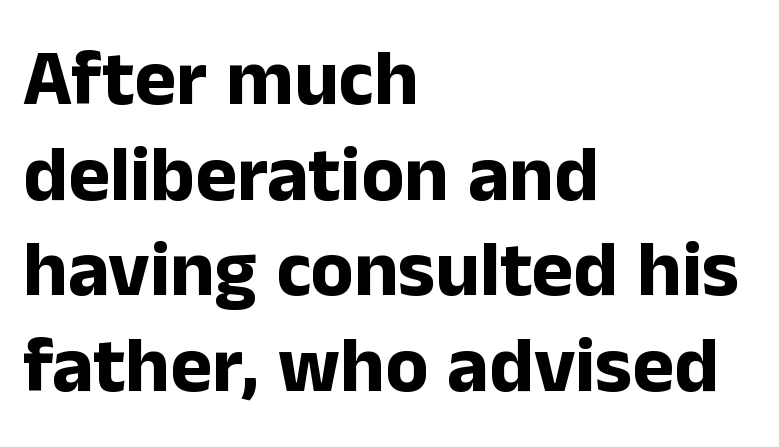
Q: Is the text bold? A: Yes.
Q: Is the text italic (slanted)? A: No, it is upright.
Q: Is the typeface a serif or a sans-serif typeface? A: Sans-serif.
Q: Is the text underlined? A: No.
Q: How is the paragraph aligned? A: Left-aligned.
Q: Is the spacing between letters normal or unusually wide? A: Normal.
Q: Width (condensed, normal, or wide)? A: Normal.
Q: Stroke contrast? A: Low.
Q: x-height? A: Medium.
Q: Monospaced? A: No.
